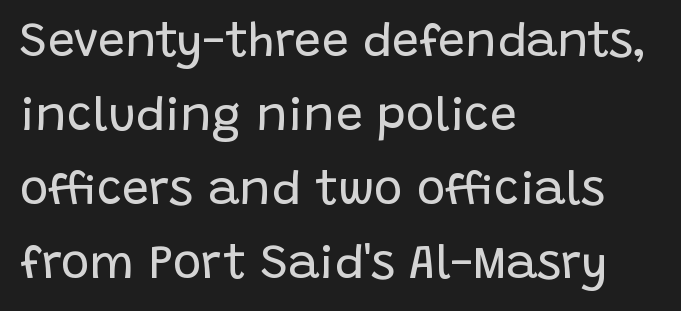
A quiet, ordinary-to-light weight characterises the typeface. The text block is weighted toward the left margin, trailing off unevenly rightward. The font's upright variant was chosen for this text. Note: no serifs on the glyphs. Reading down the column, the eye jumps a familiar distance to each next line.
